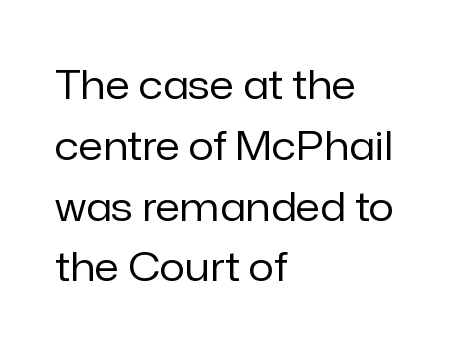
The image shows 40 px regular-weight sans-serif type, upright; set left-aligned, normal line spacing (1.52x), normal letter spacing, not underlined; low stroke contrast and a medium x-height.
